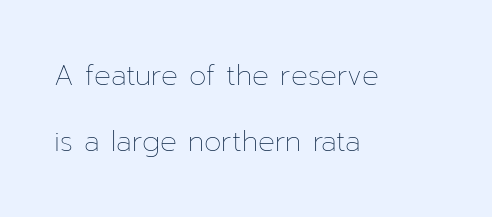
The image shows 28 px thin type, upright; set left-aligned, loose line spacing (2.35x), normal letter spacing, not underlined; low stroke contrast and a medium x-height.
